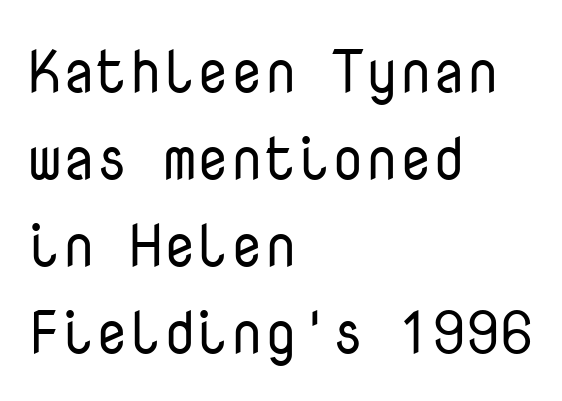
{"serif": "no", "italic": "no", "bold": "no", "weight": "regular", "width": "normal", "stroke_contrast": "low", "x_height": "medium", "monospaced": "yes", "underline": "no", "align": "left", "line_spacing": "normal", "line_spacing_ratio": 1.45, "letter_spacing": "normal", "letter_spacing_em": 0.0, "glyph_px": 60}
